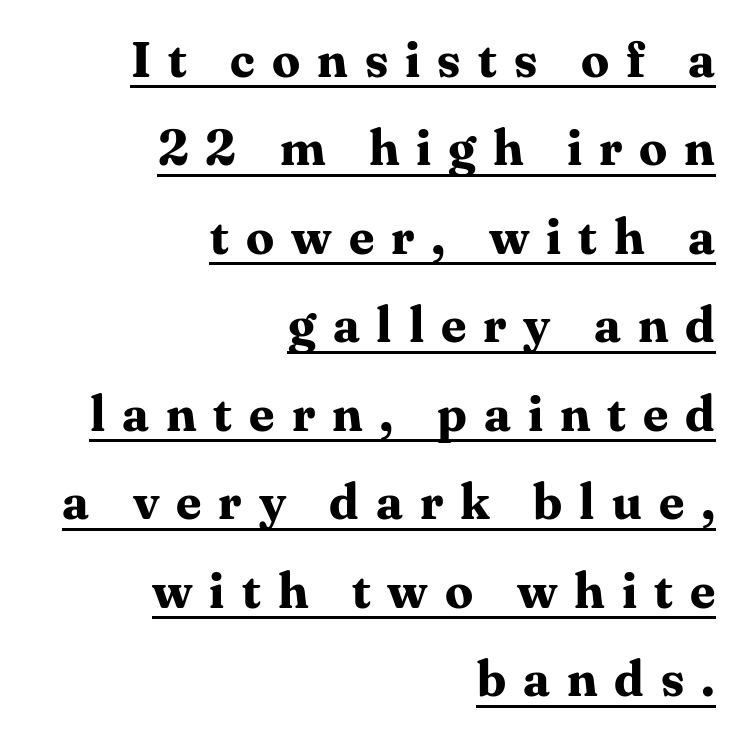
{"serif": "yes", "italic": "no", "bold": "yes", "weight": "bold", "width": "normal", "stroke_contrast": "medium", "x_height": "medium", "monospaced": "no", "underline": "yes", "align": "right", "line_spacing_ratio": 1.77, "letter_spacing": "wide", "letter_spacing_em": 0.34, "glyph_px": 50}
